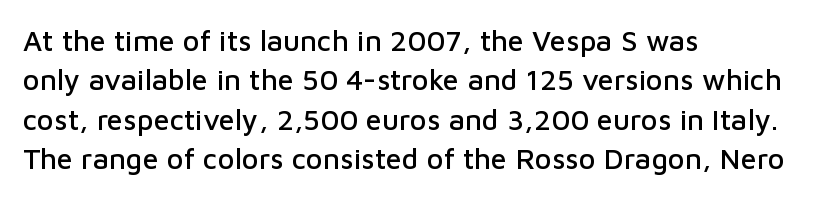
Q: Is the text italic (slanted)? A: No, it is upright.
Q: Is the typeface a serif or a sans-serif typeface? A: Sans-serif.
Q: Is the text underlined? A: No.
Q: How is the paragraph aligned? A: Left-aligned.
Q: Is the spacing between letters normal or unusually wide? A: Normal.
Q: Is the spacing between lines tight, normal or loose? A: Normal.
Q: Width (condensed, normal, or wide)? A: Normal.
Q: Stroke contrast? A: Low.
Q: x-height? A: Medium.
Q: Monospaced? A: No.
